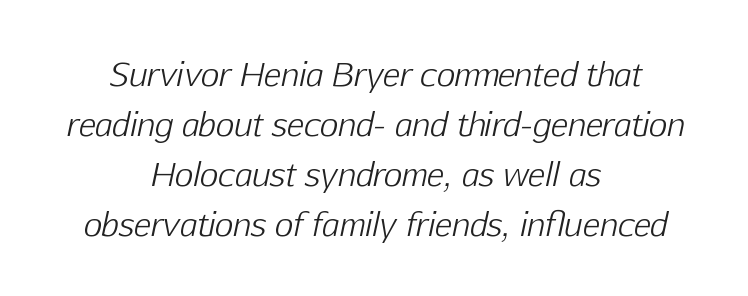
Q: Is the text bold? A: No.
Q: Is the text italic (slanted)? A: Yes, it leans right by about 12 degrees.
Q: Is the text underlined? A: No.
Q: How is the paragraph aligned? A: Centered.
Q: Is the spacing between letters normal or unusually wide? A: Normal.
Q: Is the spacing between lines tight, normal or loose? A: Normal.
Q: Width (condensed, normal, or wide)? A: Normal.
Q: Stroke contrast? A: Low.
Q: x-height? A: Medium.
Q: Monospaced? A: No.
